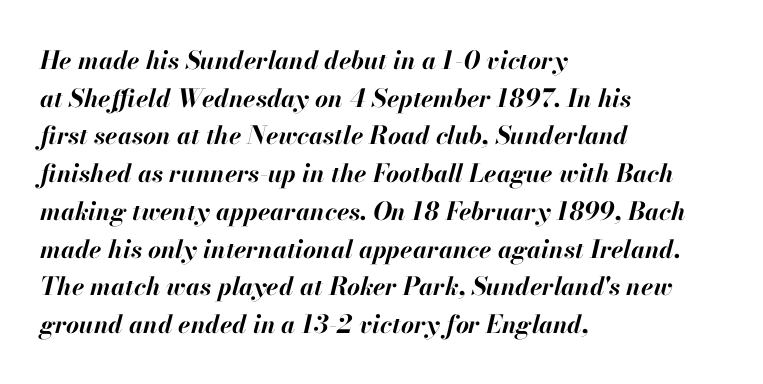
The ragged edge is on the right, which tells us the setting is flush left. This is heavy type, rendered in bold. When letters slant like this, we call the style italic. Students, observe: this is what conventionally led text looks like. Students, note that the glyphs here touch the page at normal intervals. The words here are not underlined.
